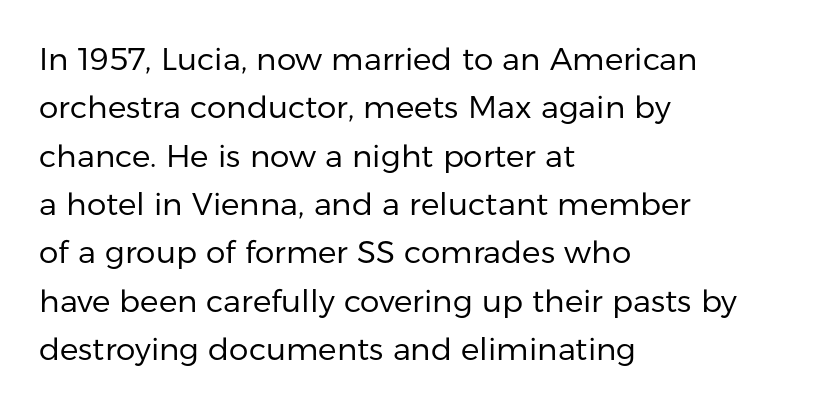
{"serif": "no", "italic": "no", "bold": "no", "weight": "regular", "width": "normal", "stroke_contrast": "low", "x_height": "medium", "monospaced": "no", "underline": "no", "align": "left", "line_spacing": "normal", "line_spacing_ratio": 1.56, "letter_spacing": "normal", "letter_spacing_em": 0.0, "glyph_px": 31}
